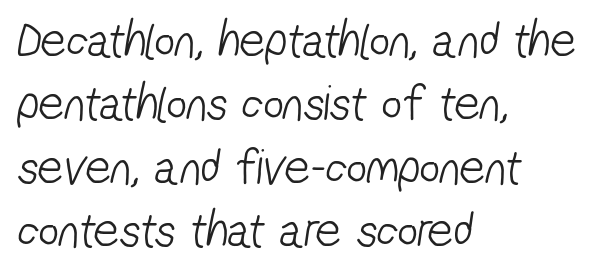
Notice how descenders clear the ascenders below comfortably — that's standard leading. Check where the strokes stop: nothing finishes them off — pure sans. Between one letter and the next there's only the usual sliver of space. This sample has the flowing, uneven cadence of proportional lettering. Which margin do the lines hug? The left one — the right edge is uneven. A bare baseline throughout the passage.
